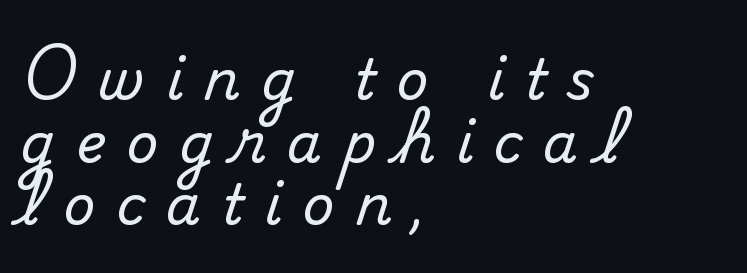
The image shows 56 px serif type; set left-aligned, tight line spacing (1.12x), unusually wide letter spacing (+0.37 em), not underlined; medium stroke contrast and a small x-height.
